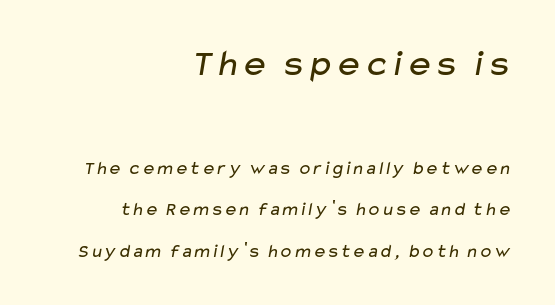
Q: Is the text bold? A: No.
Q: Is the typeface a serif or a sans-serif typeface? A: Sans-serif.
Q: Is the text underlined? A: No.
Q: How is the paragraph aligned? A: Right-aligned.
Q: Is the spacing between letters normal or unusually wide? A: Normal.
Q: Is the spacing between lines tight, normal or loose? A: Loose.
Q: Which block of text is set in a larger size, the first (top) or the second (bottom)? A: The first (top) one.
Q: Width (condensed, normal, or wide)? A: Wide.
Q: Stroke contrast? A: Low.
Q: x-height? A: Medium.
Q: Monospaced? A: No.
